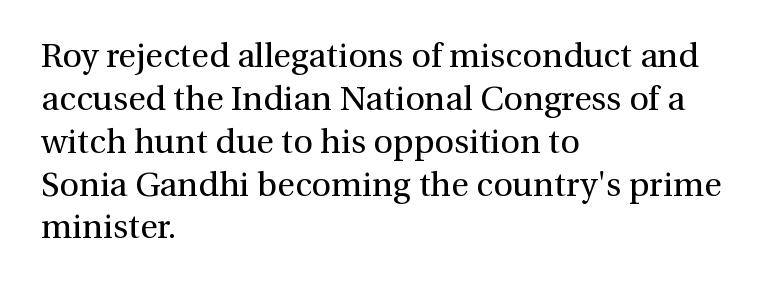
{"serif": "yes", "italic": "no", "bold": "no", "weight": "regular", "width": "normal", "stroke_contrast": "medium", "x_height": "medium", "monospaced": "no", "underline": "no", "align": "left", "line_spacing": "normal", "line_spacing_ratio": 1.26, "letter_spacing": "normal", "letter_spacing_em": 0.0, "glyph_px": 34}
